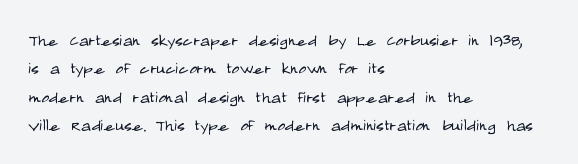
Q: Is the text bold? A: No.
Q: Is the text italic (slanted)? A: No, it is upright.
Q: Is the text underlined? A: No.
Q: How is the paragraph aligned? A: Left-aligned.
Q: Is the spacing between letters normal or unusually wide? A: Normal.
Q: Is the spacing between lines tight, normal or loose? A: Normal.
